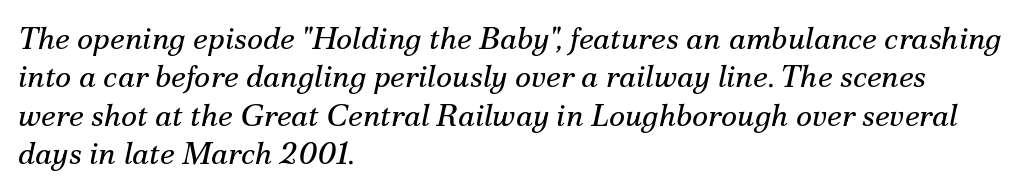
The rendering uses natural spacing where letterforms have individual widths. Heft: none added — not bold. Quick note: underline off. Designer's note — italics engaged. If you drew a ruler down the left edge, every line would touch it. Observe the serifs anchoring each vertical stroke in this sample.
